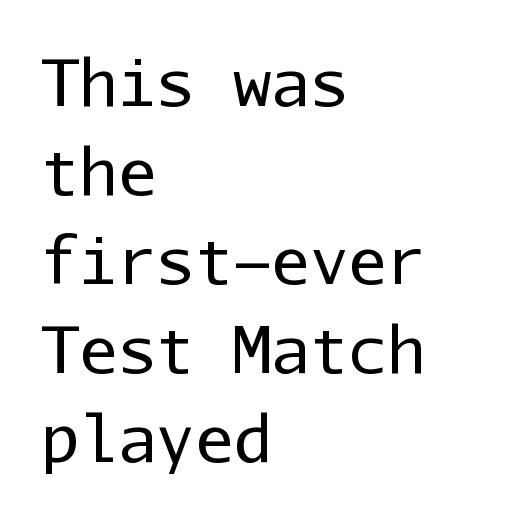
The image shows 64 px regular-weight sans-serif type, upright, monospaced; set left-aligned, normal line spacing (1.39x), normal letter spacing, not underlined; low stroke contrast and a medium x-height.
